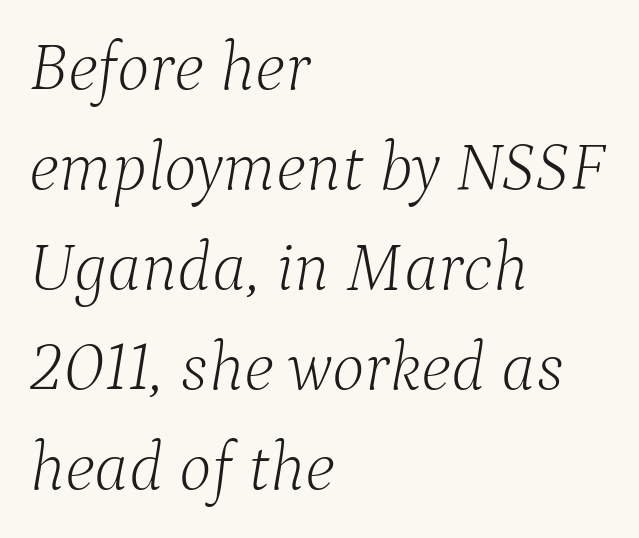
Q: Is the text bold? A: No.
Q: Is the text italic (slanted)? A: Yes, it leans right by about 9 degrees.
Q: Is the typeface a serif or a sans-serif typeface? A: Serif.
Q: Is the text underlined? A: No.
Q: How is the paragraph aligned? A: Left-aligned.
Q: Is the spacing between letters normal or unusually wide? A: Normal.
Q: Is the spacing between lines tight, normal or loose? A: Normal.
Q: Width (condensed, normal, or wide)? A: Normal.
Q: Stroke contrast? A: Low.
Q: x-height? A: Medium.
Q: Monospaced? A: No.
